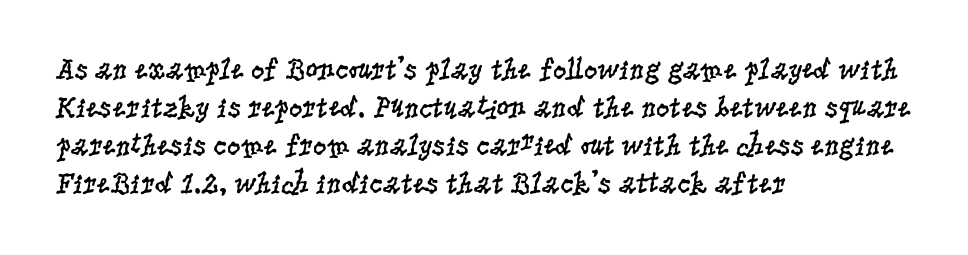
{"serif": "yes", "bold": "no", "weight": "regular", "width": "condensed", "stroke_contrast": "low", "x_height": "large", "monospaced": "no", "underline": "no", "align": "left", "line_spacing": "normal", "line_spacing_ratio": 1.27, "letter_spacing": "normal", "letter_spacing_em": 0.0, "glyph_px": 30}
